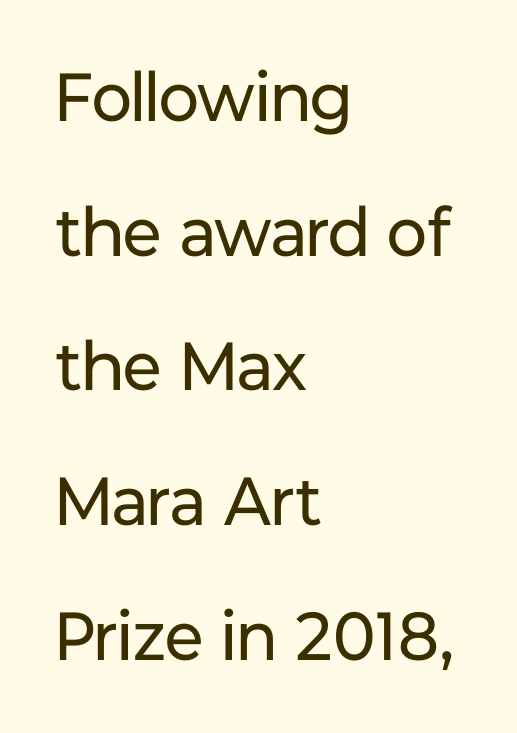
Lines of text with bare space underneath. Each stroke keeps to a modest, everyday thickness or less. What's the leading like? Stretched, with rows far apart. Line beginnings align vertically; line endings do not.
